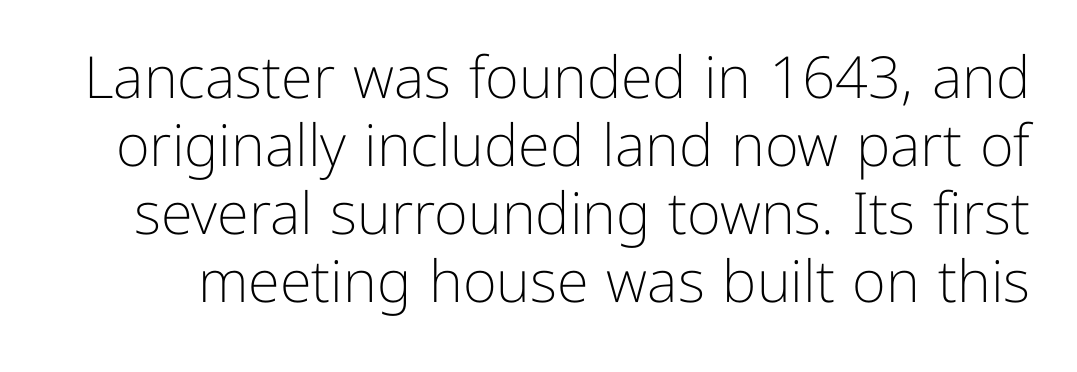
The image shows 58 px light sans-serif type, upright; set line spacing 1.17x, normal letter spacing, not underlined; low stroke contrast and a medium x-height.
